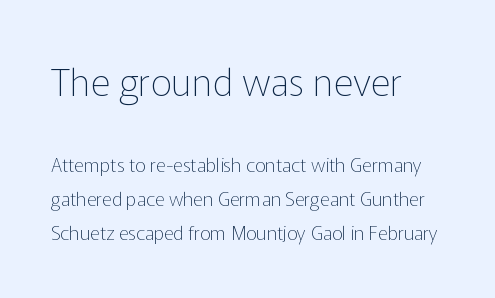
The image shows 38 px thin sans-serif type, upright; set left-aligned, line spacing 1.79x, normal letter spacing, not underlined; the first (top) block is 2.0x larger; low stroke contrast and a medium x-height.
